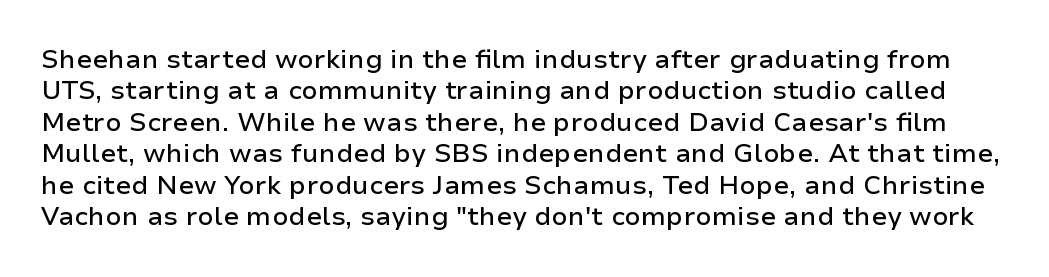
{"italic": "no", "underline": "no", "line_spacing_ratio": 1.21, "letter_spacing": "normal", "letter_spacing_em": 0.0, "glyph_px": 26}
